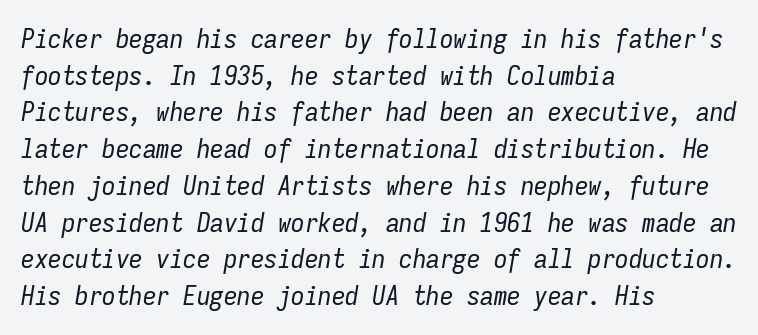
Words appear dense and cohesive because spacing is normal. Reading down the block, your eye returns to a fixed left position each line. Weight class: somewhere from thin through regular. Slant detected: the letters are inclined. Each new line begins a customary step beneath the previous one. The foot of each line stays bare and open.
